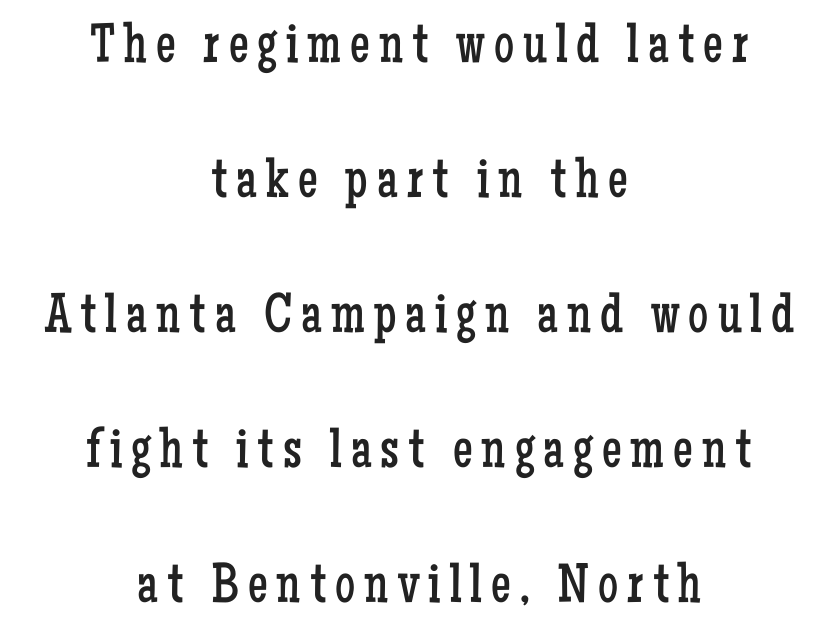
The image shows 56 px regular-weight, condensed serif type, upright; set centered, loose line spacing (2.41x), not underlined; low stroke contrast and a medium x-height.
